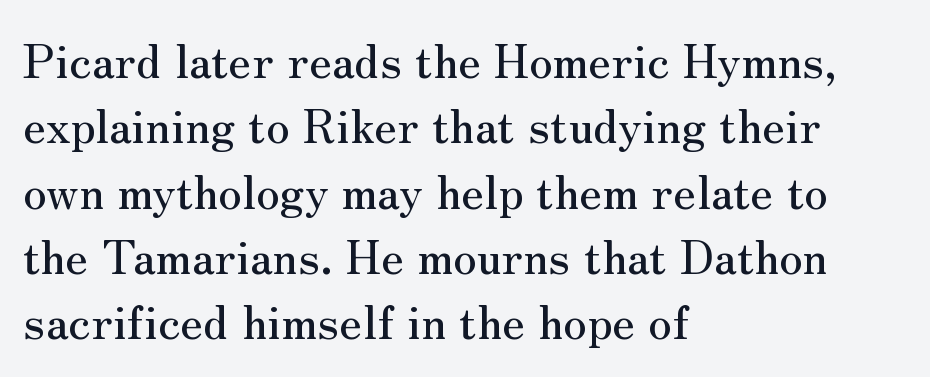
Q: Is the text italic (slanted)? A: No, it is upright.
Q: Is the typeface a serif or a sans-serif typeface? A: Serif.
Q: Is the text underlined? A: No.
Q: How is the paragraph aligned? A: Left-aligned.
Q: Is the spacing between letters normal or unusually wide? A: Normal.
Q: Is the spacing between lines tight, normal or loose? A: Normal.
Q: Width (condensed, normal, or wide)? A: Normal.
Q: Stroke contrast? A: Medium.
Q: x-height? A: Small.
Q: Monospaced? A: No.
